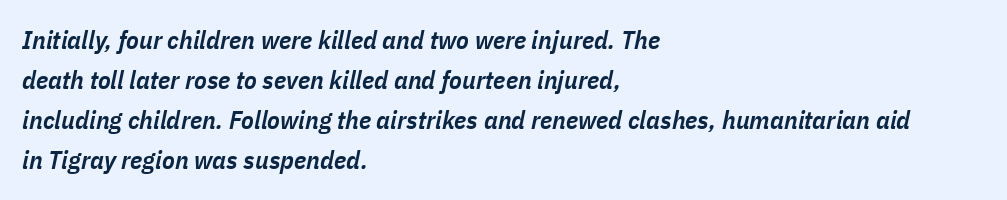
The image shows 26 px text type, italic (leaning right); set left-aligned, normal line spacing (1.54x), normal letter spacing, not underlined.
